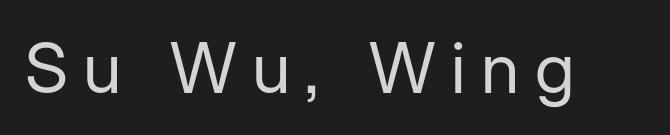
When letters stand straight like this, we call the style roman or upright. The type is letterspaced generously, with wide tracking. Character widths vary here, with narrow letters taking less room than wide ones. Is this a heavy cut? Hardly; it is regular or lighter. This rendering employs a face without finishing strokes, i.e., a sans-serif.
